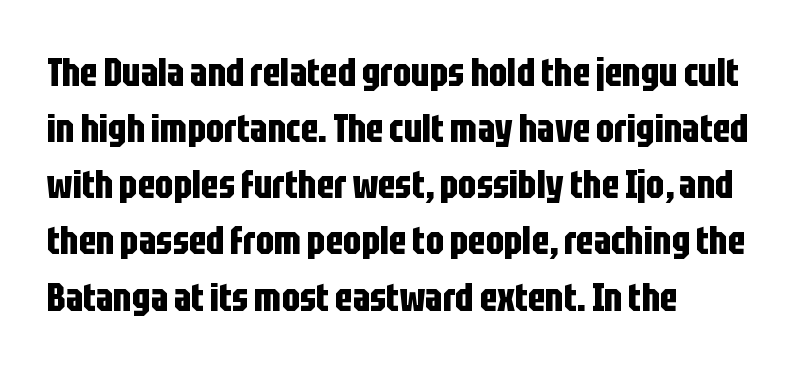
{"serif": "no", "italic": "no", "bold": "yes", "weight": "bold", "width": "condensed", "stroke_contrast": "low", "x_height": "large", "monospaced": "no", "underline": "no", "align": "left", "line_spacing": "normal", "line_spacing_ratio": 1.44, "letter_spacing": "normal", "letter_spacing_em": 0.0, "glyph_px": 39}
